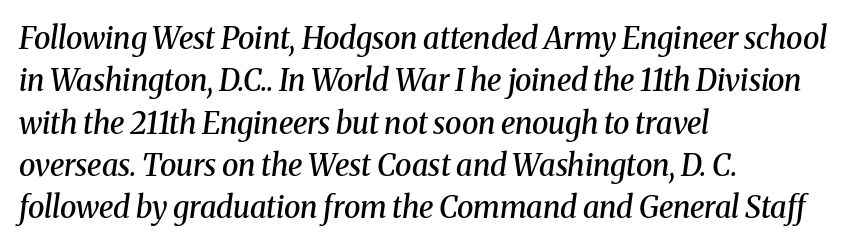
The glyphs are unaccompanied by any horizontal stroke below them. Typographic density is moderately raised because the face is semibold. These lines stack with their left ends in a neat column. Looking at the ascenders, they clearly lean. Look at the tracking — it's just the regular setting, nothing added. The designer went with a serif here, giving each stem small feet.
